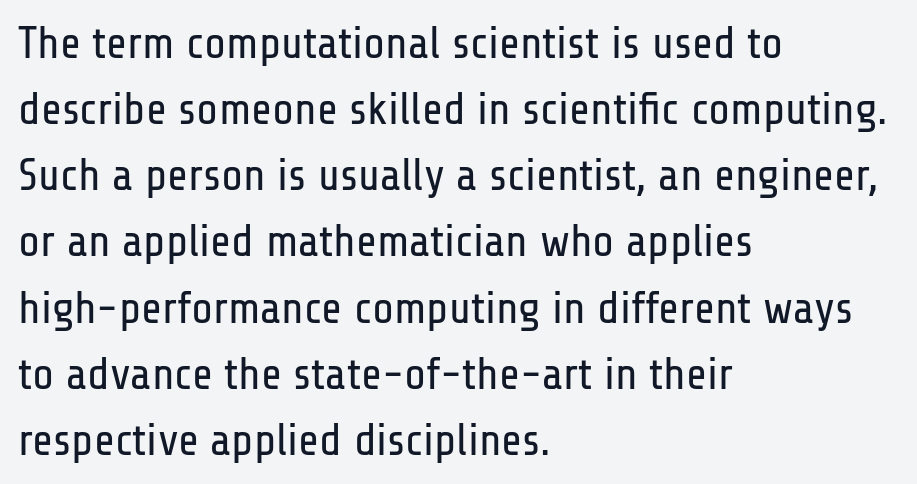
{"serif": "no", "italic": "no", "bold": "no", "weight": "regular", "width": "condensed", "stroke_contrast": "low", "x_height": "medium", "monospaced": "no", "underline": "no", "align": "left", "line_spacing": "normal", "line_spacing_ratio": 1.47, "letter_spacing": "normal", "letter_spacing_em": 0.0, "glyph_px": 45}
